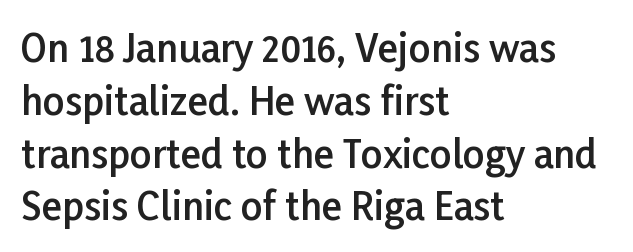
Here the designer chose a conventional face with non-uniform glyph widths. Interline gaps are of average width in this sample. Check under the words: just untouched page. Typeset ragged right — the left edge is the straight one. Observe the ordinary spacing: letters are neighbours, not strangers.
